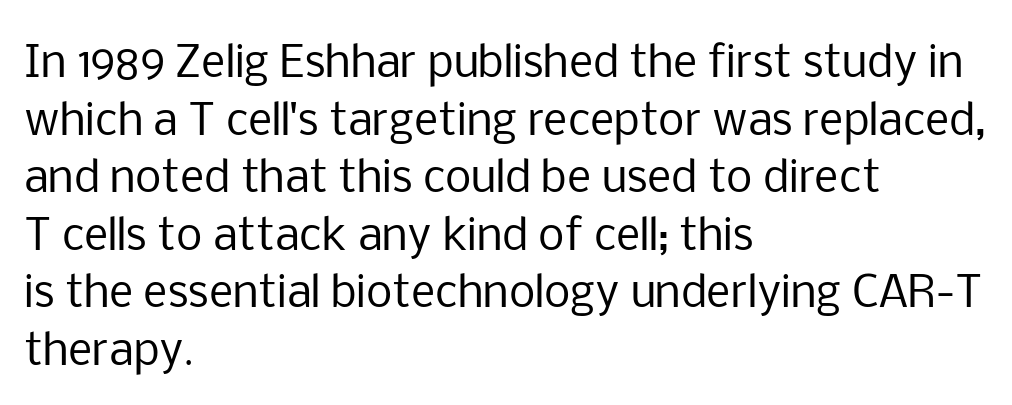
Q: Is the text bold? A: No.
Q: Is the text italic (slanted)? A: No, it is upright.
Q: Is the typeface a serif or a sans-serif typeface? A: Sans-serif.
Q: Is the text underlined? A: No.
Q: How is the paragraph aligned? A: Left-aligned.
Q: Is the spacing between letters normal or unusually wide? A: Normal.
Q: Is the spacing between lines tight, normal or loose? A: Normal.
Q: Width (condensed, normal, or wide)? A: Normal.
Q: Stroke contrast? A: Low.
Q: x-height? A: Medium.
Q: Monospaced? A: No.
